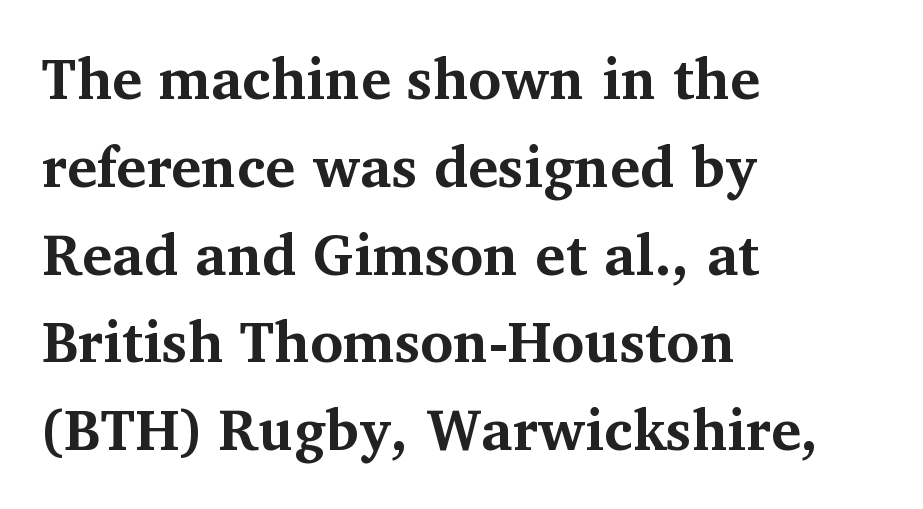
The typeface chosen for these lines features serifs. Descenders hang freely into open space. Notice how thick the strokes are: this is what a full bold looks like. Where is the straight margin? On the left. Each letter keeps its own natural width here, so spacing adapts to shape. The rendering uses a moderate line-height, typical for paragraphs.
